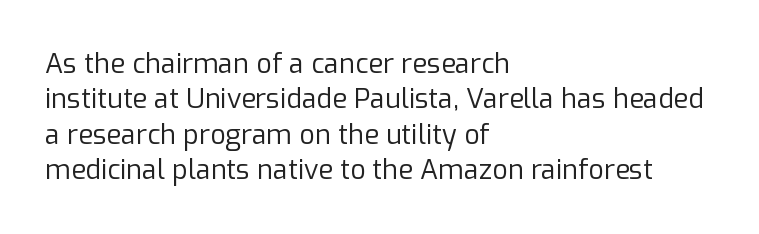
The image shows 27 px text type, upright; set left-aligned, normal line spacing (1.31x), normal letter spacing, not underlined.
